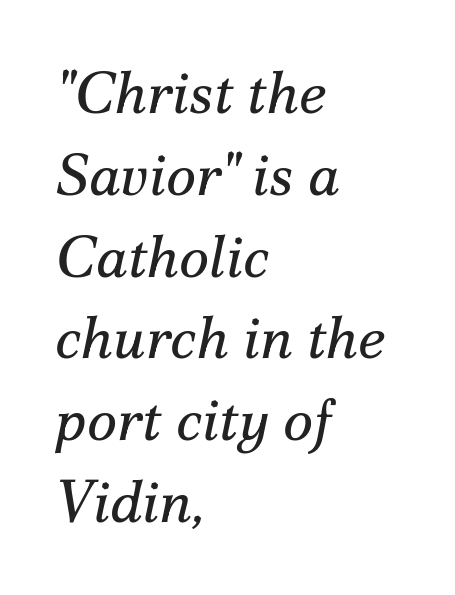
The passage shown has conventional tracking throughout. Weight: not bold — regular or lighter. A clean baseline with only descenders dipping below it. All the whitespace from short lines collects on the right.
